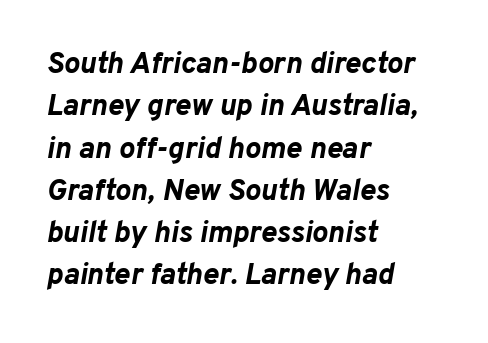
{"italic": "yes", "lean": "right", "slant_degrees": 10, "bold": "yes", "weight": "bold", "width": "normal", "stroke_contrast": "low", "x_height": "medium", "monospaced": "no", "underline": "no", "align": "left", "line_spacing": "normal", "line_spacing_ratio": 1.41, "letter_spacing": "normal", "letter_spacing_em": 0.0, "glyph_px": 30}
